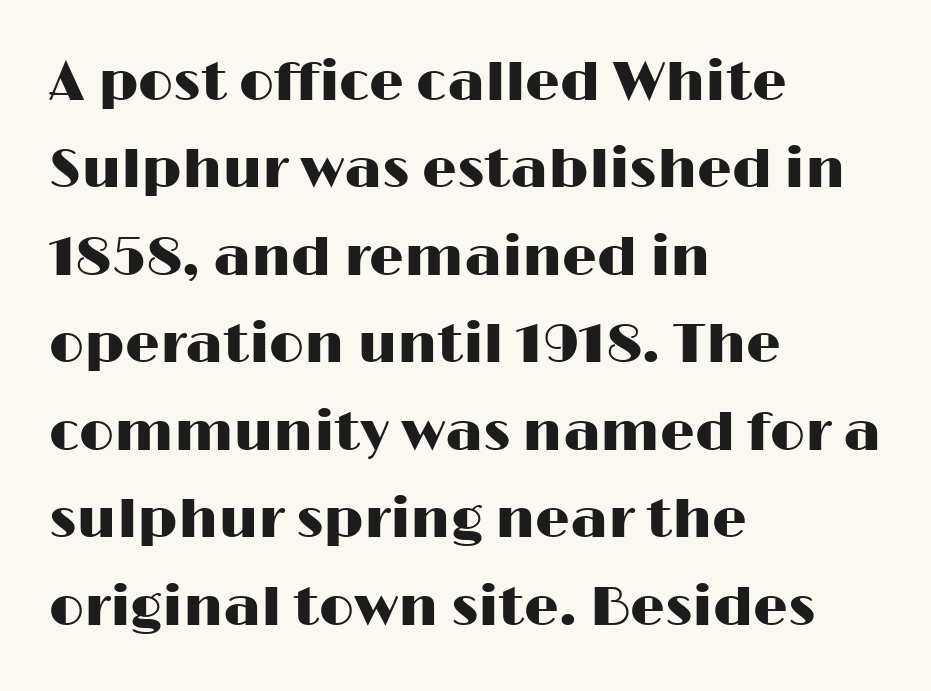
The text was rendered using a sans face with plain stroke endings. The baseline area is clear. Short and long lines alike share a common starting point at left. Looks like regular typesetting: each glyph gets only the width it needs.
